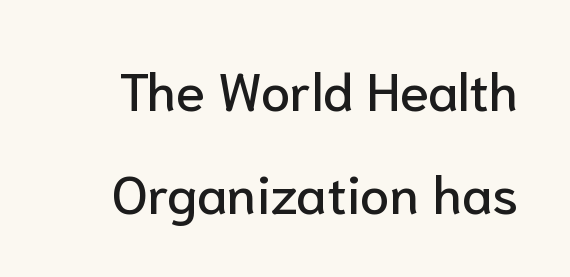
Summary of vertical rhythm: relaxed, with wide interline spacing. The passage shown is typed in a proportional face where columns would drift. Glyph-to-glyph distance matches everyday printed text. The area under the type is left untouched. Characters remain perfectly vertical along every line. The passage shown is typeset with a sans-serif family.
